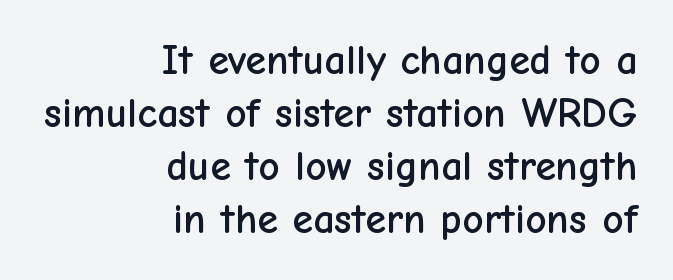
The image shows 42 px sans-serif type, upright; set right-aligned, normal line spacing (1.26x), normal letter spacing, not underlined; low stroke contrast and a medium x-height.
